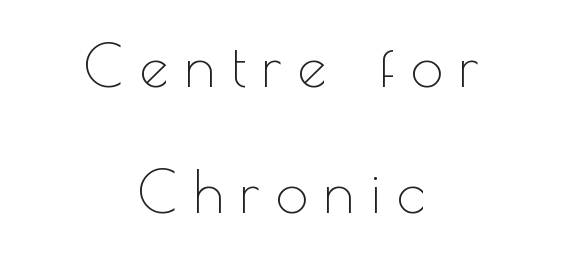
Q: Is the text bold? A: No.
Q: Is the text italic (slanted)? A: No, it is upright.
Q: Is the typeface a serif or a sans-serif typeface? A: Sans-serif.
Q: Is the text underlined? A: No.
Q: How is the paragraph aligned? A: Centered.
Q: Is the spacing between letters normal or unusually wide? A: Unusually wide.
Q: Is the spacing between lines tight, normal or loose? A: Loose.
Q: Width (condensed, normal, or wide)? A: Normal.
Q: x-height? A: Small.
Q: Monospaced? A: No.
